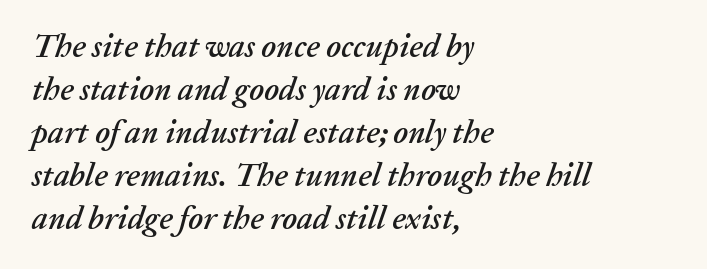
This is oblique type, the kind used for emphasis or titles. Normally led — the rows are evenly, conventionally spaced. Honestly, the letter spacing is just normal — you wouldn't notice it. Alignment: flush left. You could not count columns in this text — the font is proportionally spaced. The space directly below the letters is spotless.
